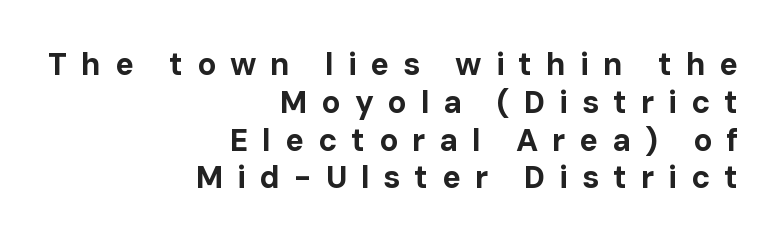
Horizontally, the lines are justified to the trailing edge only. Strong, thick strokes mark this as bold type. Between one letter and the next there's a generous, obvious gap. Ordinary non-slanted type is in use.
